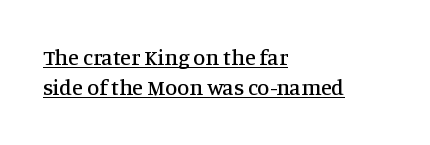
The image shows 22 px text type, upright; set left-aligned, normal line spacing (1.37x), normal letter spacing, underlined.
